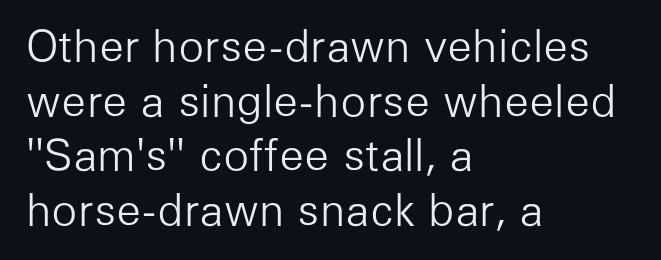
The image shows 43 px light sans-serif type, upright; set left-aligned, normal line spacing (1.27x), normal letter spacing, not underlined; low stroke contrast and a medium x-height.
